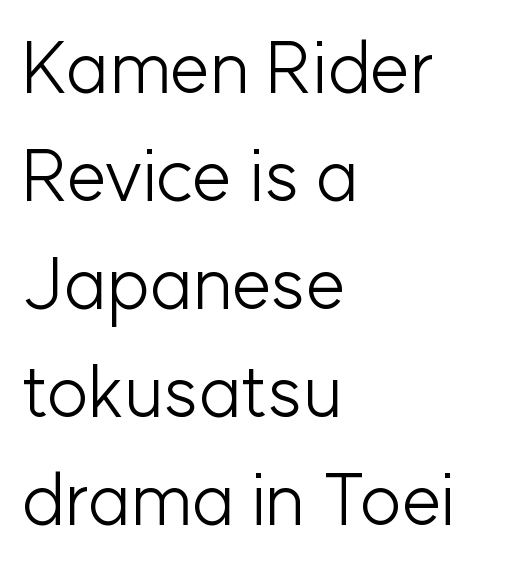
Q: Is the text bold? A: No.
Q: Is the text italic (slanted)? A: No, it is upright.
Q: Is the typeface a serif or a sans-serif typeface? A: Sans-serif.
Q: Is the text underlined? A: No.
Q: How is the paragraph aligned? A: Left-aligned.
Q: Is the spacing between letters normal or unusually wide? A: Normal.
Q: Is the spacing between lines tight, normal or loose? A: Normal.
Q: Width (condensed, normal, or wide)? A: Normal.
Q: Stroke contrast? A: Low.
Q: x-height? A: Medium.
Q: Monospaced? A: No.
